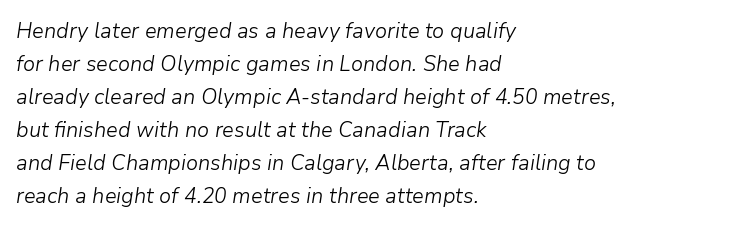
The image shows 21 px text type, italic (leaning right); set left-aligned, normal line spacing (1.57x), normal letter spacing, not underlined.
